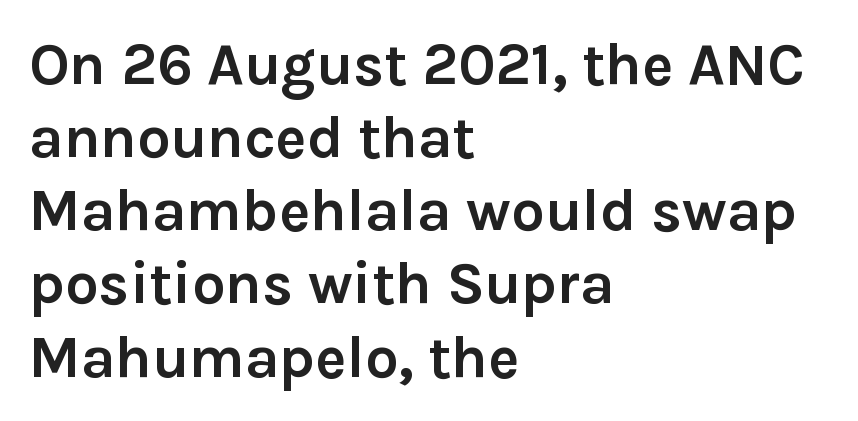
{"serif": "no", "italic": "no", "bold": "yes", "weight": "semibold", "width": "normal", "stroke_contrast": "low", "x_height": "medium", "monospaced": "no", "underline": "no", "align": "left", "line_spacing_ratio": 1.24, "letter_spacing": "normal", "letter_spacing_em": 0.0, "glyph_px": 59}
